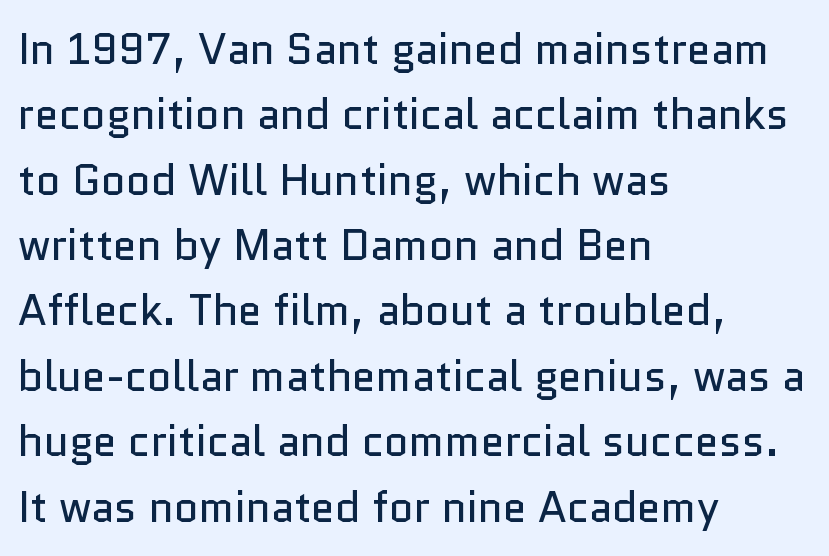
The image shows 43 px regular-weight sans-serif type, upright; set left-aligned, normal line spacing (1.52x), normal letter spacing, not underlined; low stroke contrast and a medium x-height.
